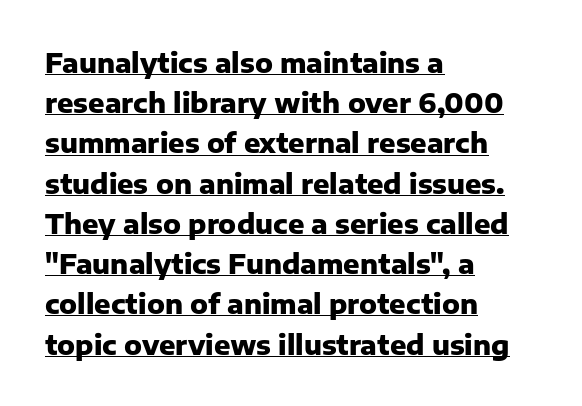
The image shows 27 px bold type, upright; set left-aligned, normal line spacing (1.49x), normal letter spacing, underlined.
